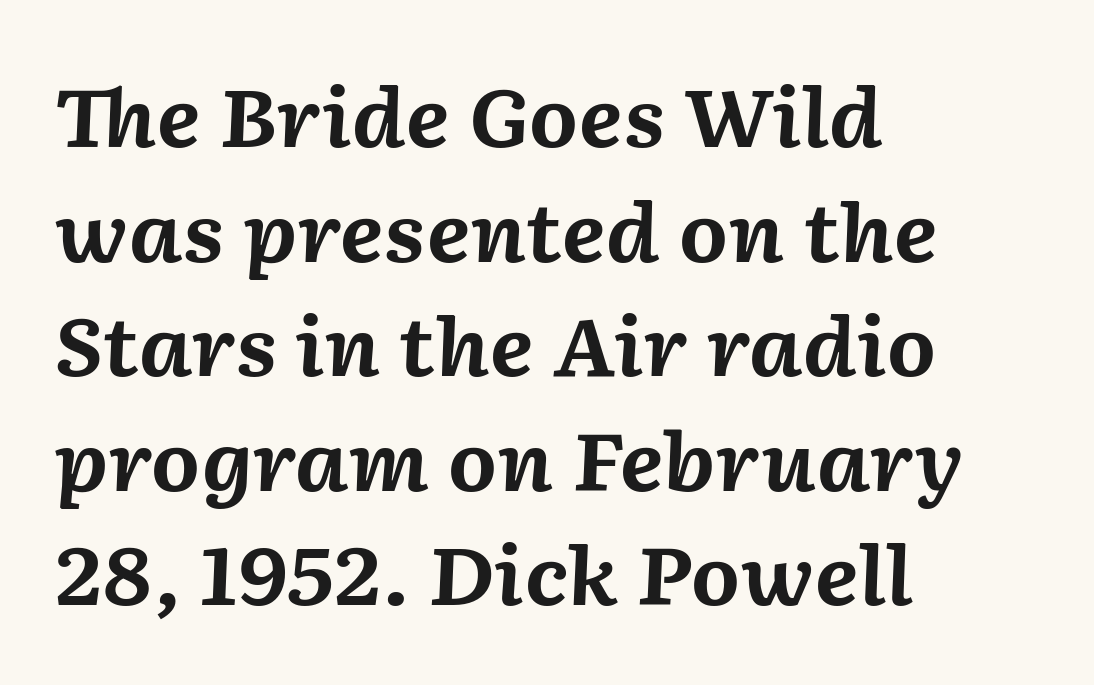
Style check: oblique. The face used here is rendered with its standard letterfit. Regarding leading, the lines here are spaced in the standard way. Beneath every word, the page is bare.
